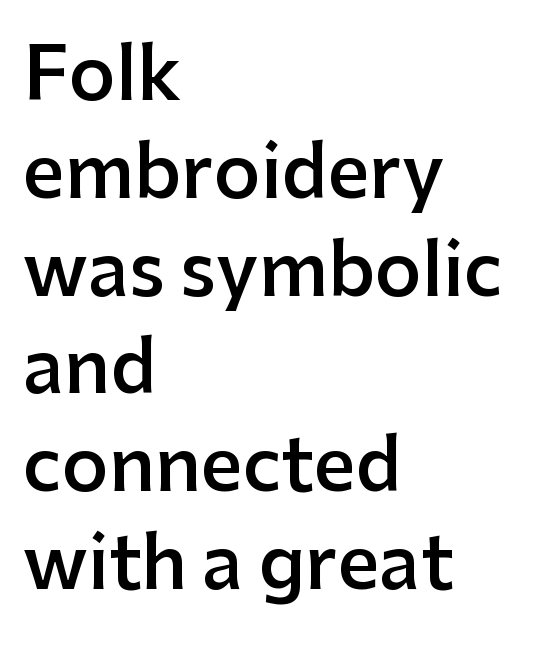
The designer went with a sans here, leaving each stem footless. Quick note: not italic, upright. Strokes here are thickened, but only to semibold level. The lines are quadded left. A typesetter would call this leading conventional body-copy spacing.
